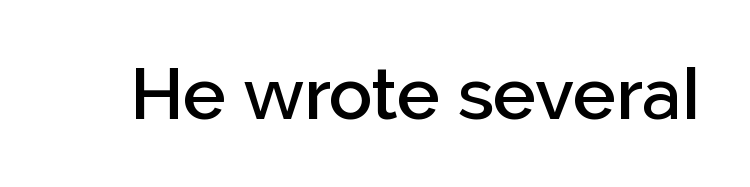
The lettering holds an erect, upright posture throughout. Check under the words: just untouched page. Observe the absence of serifs on each vertical stroke in this sample. Firm but not heavy-handed strokes: this text is semibold. Observe the ordinary spacing: letters are neighbours, not strangers. Each letter keeps its own natural width here, so spacing adapts to shape.
